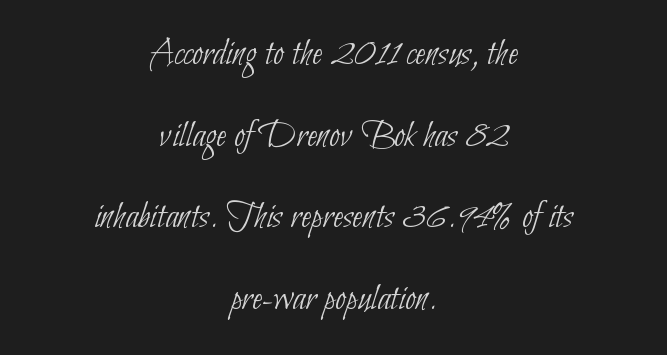
The passage shown is typeset with a sans-serif family. The type is set solid horizontally, with unmodified tracking. Each row of text sits above clean, open space. Which margin do the lines hug? Neither — every line sits in the middle. The font sits on the lighter half of the weight spectrum, regular included. What's the leading like? Stretched, with rows far apart.
